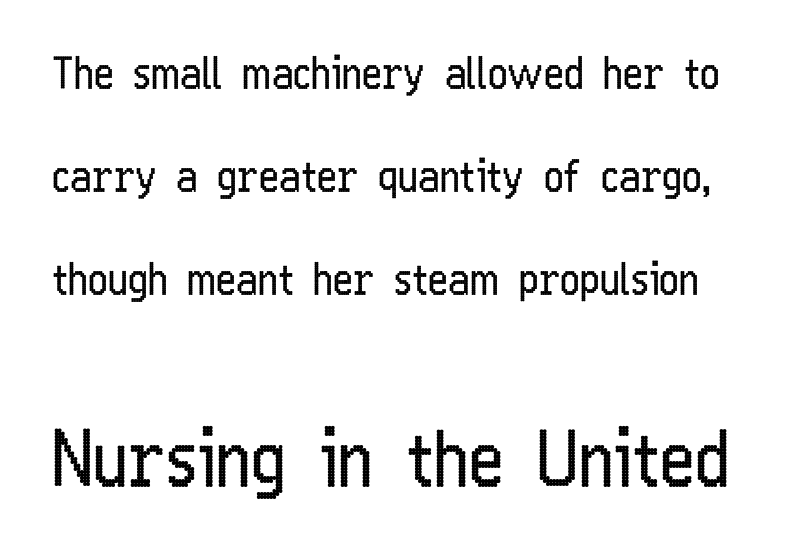
Q: Is the text bold? A: No.
Q: Is the text italic (slanted)? A: No, it is upright.
Q: Is the typeface a serif or a sans-serif typeface? A: Sans-serif.
Q: Is the text underlined? A: No.
Q: Is the spacing between letters normal or unusually wide? A: Normal.
Q: Is the spacing between lines tight, normal or loose? A: Loose.
Q: Which block of text is set in a larger size, the first (top) or the second (bottom)? A: The second (bottom) one.
Q: Width (condensed, normal, or wide)? A: Condensed.
Q: Stroke contrast? A: Low.
Q: x-height? A: Medium.
Q: Monospaced? A: No.
